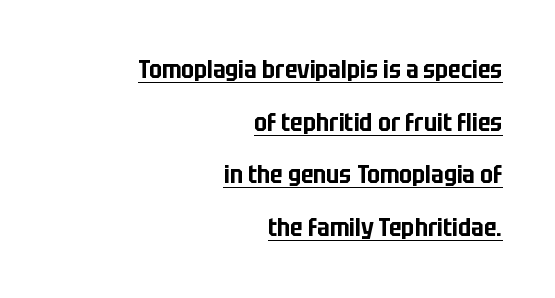
Q: Is the text italic (slanted)? A: No, it is upright.
Q: Is the text underlined? A: Yes.
Q: How is the paragraph aligned? A: Right-aligned.
Q: Is the spacing between letters normal or unusually wide? A: Normal.
Q: Is the spacing between lines tight, normal or loose? A: Loose.
